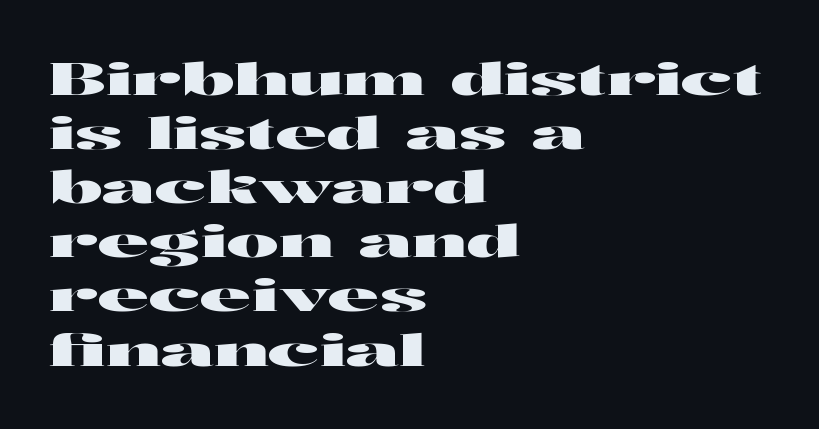
{"serif": "no", "italic": "no", "width": "wide", "stroke_contrast": "high", "x_height": "medium", "monospaced": "no", "underline": "no", "align": "left", "line_spacing_ratio": 1.23, "letter_spacing": "normal", "letter_spacing_em": 0.0, "glyph_px": 44}
